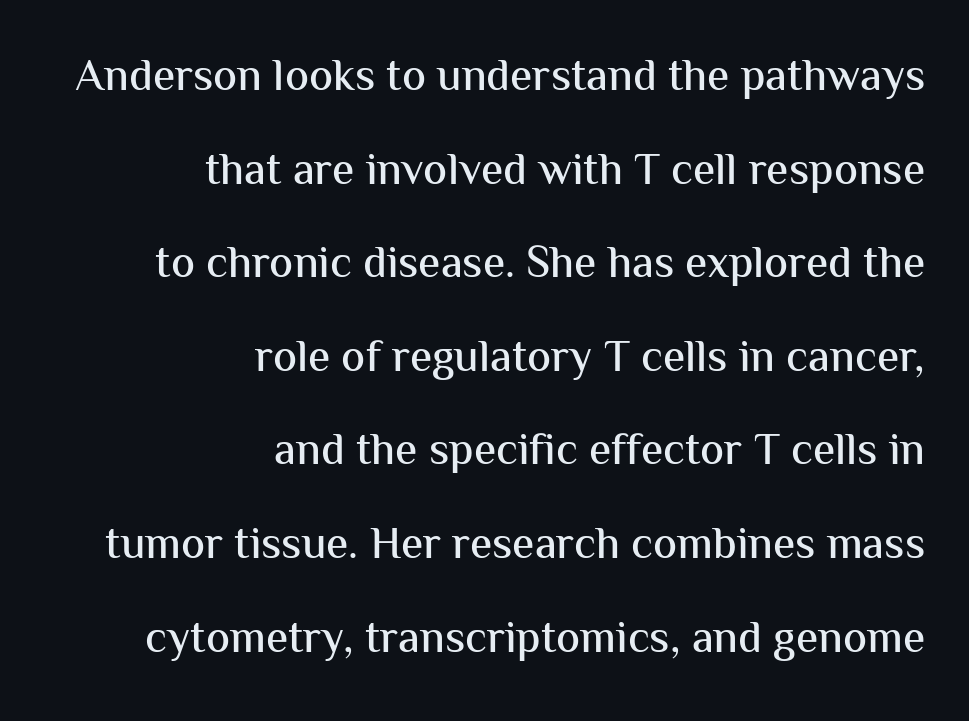
Q: Is the text italic (slanted)? A: No, it is upright.
Q: Is the typeface a serif or a sans-serif typeface? A: Sans-serif.
Q: Is the text underlined? A: No.
Q: How is the paragraph aligned? A: Right-aligned.
Q: Is the spacing between letters normal or unusually wide? A: Normal.
Q: Is the spacing between lines tight, normal or loose? A: Loose.
Q: Width (condensed, normal, or wide)? A: Normal.
Q: Stroke contrast? A: Medium.
Q: x-height? A: Medium.
Q: Monospaced? A: No.
